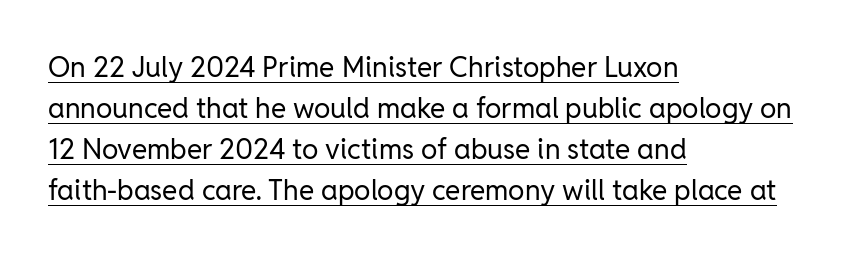
Q: Is the text bold? A: No.
Q: Is the text italic (slanted)? A: No, it is upright.
Q: Is the typeface a serif or a sans-serif typeface? A: Sans-serif.
Q: Is the text underlined? A: Yes.
Q: How is the paragraph aligned? A: Left-aligned.
Q: Is the spacing between letters normal or unusually wide? A: Normal.
Q: Is the spacing between lines tight, normal or loose? A: Normal.
Q: Width (condensed, normal, or wide)? A: Normal.
Q: Stroke contrast? A: Low.
Q: x-height? A: Medium.
Q: Monospaced? A: No.
